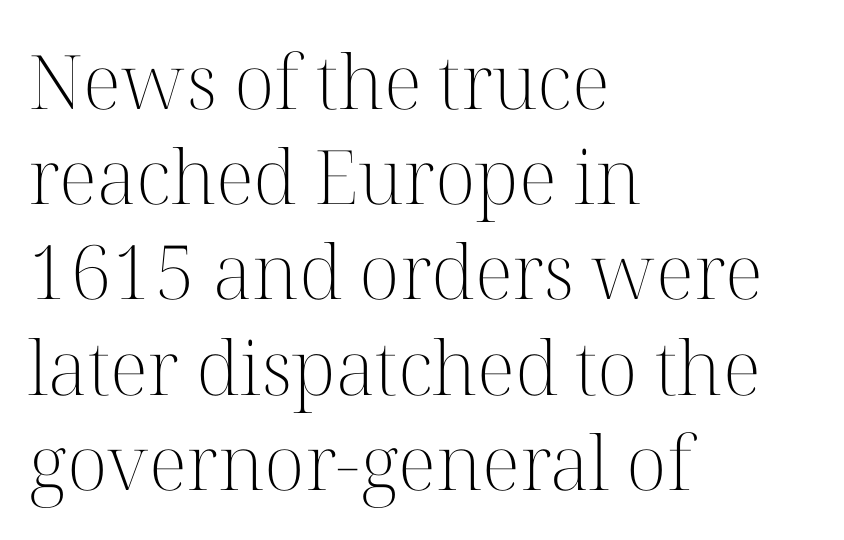
The font is comparable to plain body text, perhaps lighter. This rendering features lettering with no underline. Compared with typical paragraphs, the rows here are spaced about the same. Short note: letters normally spaced. Caption: multi-line text, flush left, ragged right.
